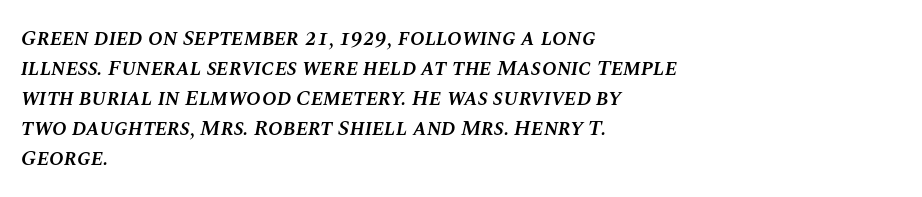
Q: Is the text bold? A: Semi-bold.
Q: Is the text italic (slanted)? A: Yes, it leans right by about 10 degrees.
Q: Is the text underlined? A: No.
Q: How is the paragraph aligned? A: Left-aligned.
Q: Is the spacing between letters normal or unusually wide? A: Normal.
Q: Is the spacing between lines tight, normal or loose? A: Normal.
